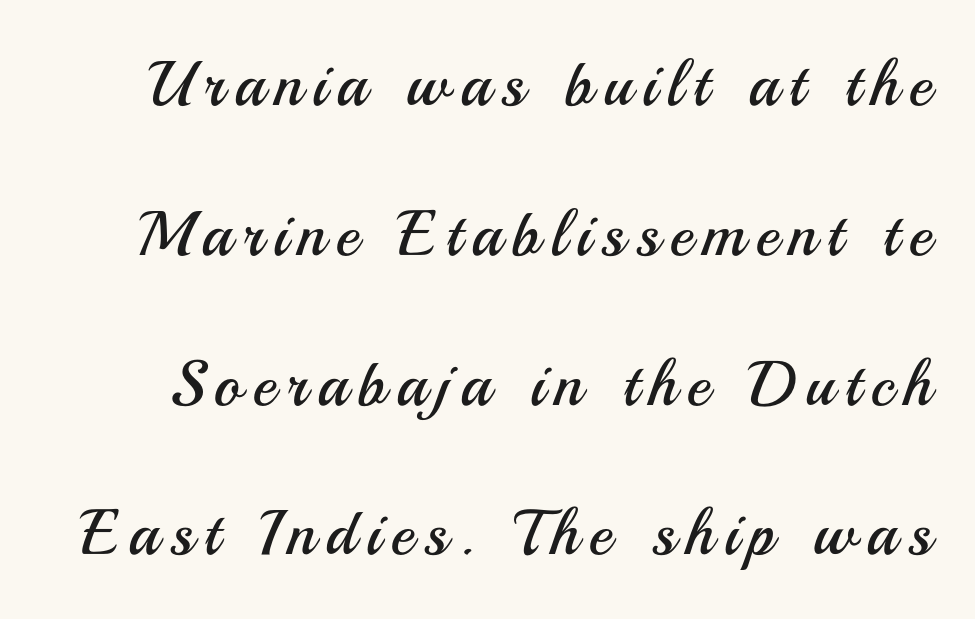
Q: Is the text bold? A: No.
Q: Is the text italic (slanted)? A: Yes.
Q: Is the typeface a serif or a sans-serif typeface? A: Sans-serif.
Q: Is the text underlined? A: No.
Q: Is the spacing between lines tight, normal or loose? A: Loose.
Q: Width (condensed, normal, or wide)? A: Normal.
Q: Stroke contrast? A: Medium.
Q: x-height? A: Small.
Q: Monospaced? A: No.
